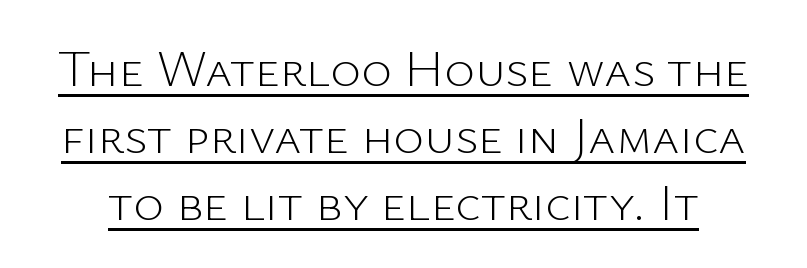
The image shows 52 px light sans-serif type, upright; set normal line spacing (1.29x), normal letter spacing, underlined; low stroke contrast and a medium x-height.
